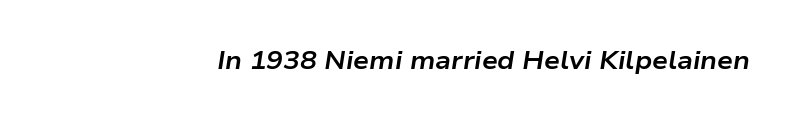
The image shows 25 px bold type, italic (leaning right); set normal letter spacing, not underlined.
